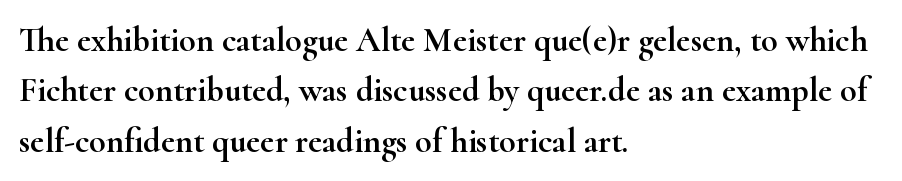
{"serif": "yes", "italic": "no", "width": "wide", "stroke_contrast": "high", "x_height": "small", "monospaced": "no", "underline": "no", "align": "left", "line_spacing": "normal", "line_spacing_ratio": 1.48, "letter_spacing": "normal", "letter_spacing_em": 0.0, "glyph_px": 34}
